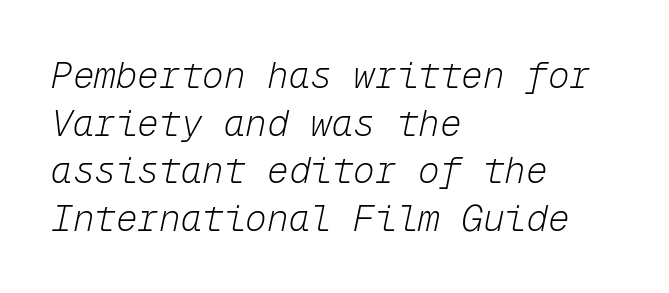
Q: Is the text bold? A: No.
Q: Is the text italic (slanted)? A: Yes, it leans right by about 12 degrees.
Q: Is the text underlined? A: No.
Q: How is the paragraph aligned? A: Left-aligned.
Q: Is the spacing between letters normal or unusually wide? A: Normal.
Q: Is the spacing between lines tight, normal or loose? A: Normal.
Q: Width (condensed, normal, or wide)? A: Normal.
Q: Stroke contrast? A: Low.
Q: x-height? A: Medium.
Q: Monospaced? A: Yes.
